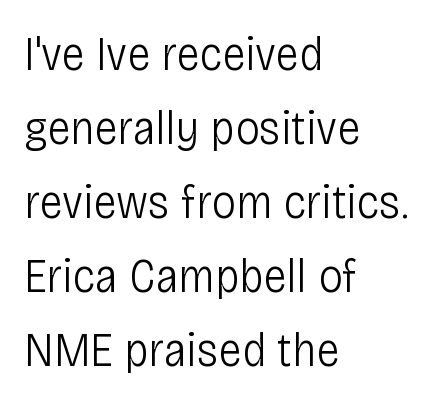
Q: Is the text bold? A: No.
Q: Is the text italic (slanted)? A: No, it is upright.
Q: Is the typeface a serif or a sans-serif typeface? A: Sans-serif.
Q: Is the text underlined? A: No.
Q: How is the paragraph aligned? A: Left-aligned.
Q: Is the spacing between letters normal or unusually wide? A: Normal.
Q: Is the spacing between lines tight, normal or loose? A: Normal.
Q: Width (condensed, normal, or wide)? A: Condensed.
Q: Stroke contrast? A: Low.
Q: x-height? A: Large.
Q: Monospaced? A: No.
